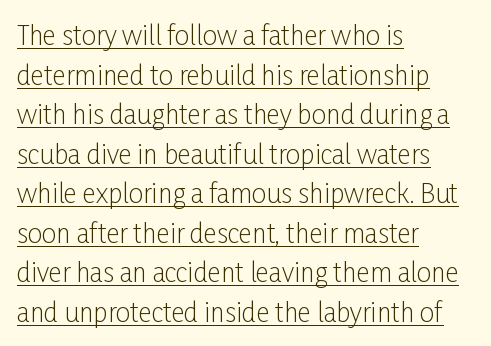
Q: Is the text bold? A: No.
Q: Is the text italic (slanted)? A: No, it is upright.
Q: Is the text underlined? A: Yes.
Q: How is the paragraph aligned? A: Left-aligned.
Q: Is the spacing between letters normal or unusually wide? A: Normal.
Q: Is the spacing between lines tight, normal or loose? A: Normal.
